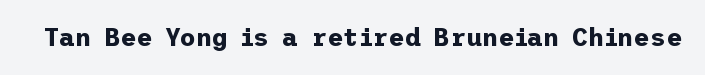
{"italic": "no", "bold": "yes", "underline": "no", "letter_spacing": "normal", "letter_spacing_em": 0.0, "glyph_px": 25}
